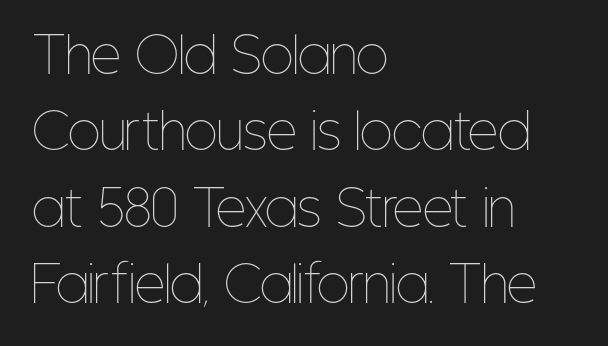
Nothing unusual about the tracking: characters are spaced as the font intends. The passage shown is typed in a proportional face where columns would drift. The block of text has a typical density, with ordinary space between rows. Designer's note — italics off, roman on.
